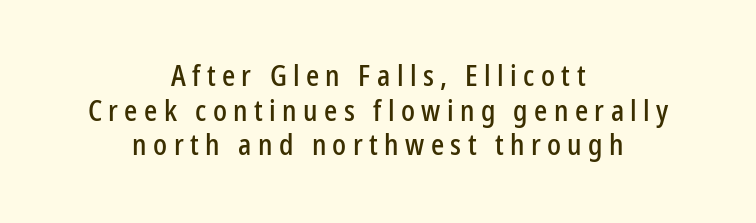
The passage shown is typed in a proportional face where columns would drift. This is the regular roman posture of the typeface. Letters rest on an invisible, unmarked baseline. Caption: multi-line text, centered on the measure. The face used here is a sans, in the tradition of grotesques and geometrics. What stands out about the letter spacing? Its width — letters are far apart.
